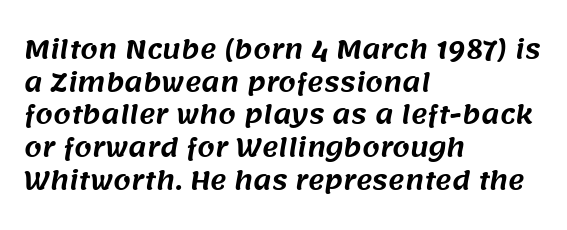
The image shows 25 px text type; set left-aligned, normal line spacing (1.31x), normal letter spacing, not underlined.
